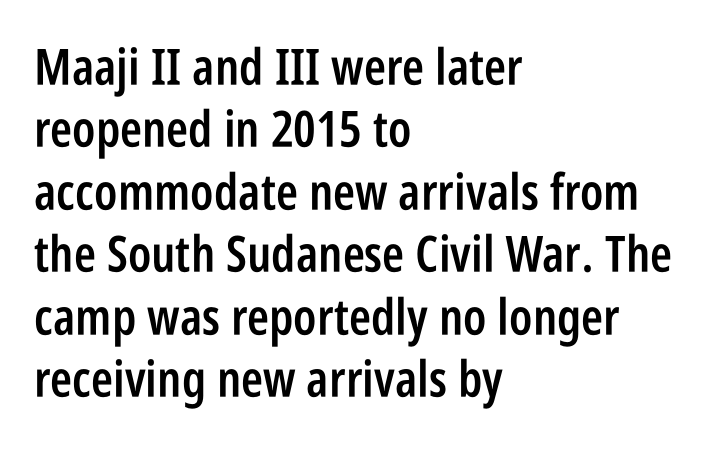
{"serif": "no", "italic": "no", "bold": "semi", "weight": "semibold", "width": "condensed", "stroke_contrast": "low", "x_height": "large", "monospaced": "no", "underline": "no", "align": "left", "line_spacing": "normal", "line_spacing_ratio": 1.25, "letter_spacing": "normal", "letter_spacing_em": 0.0, "glyph_px": 50}
